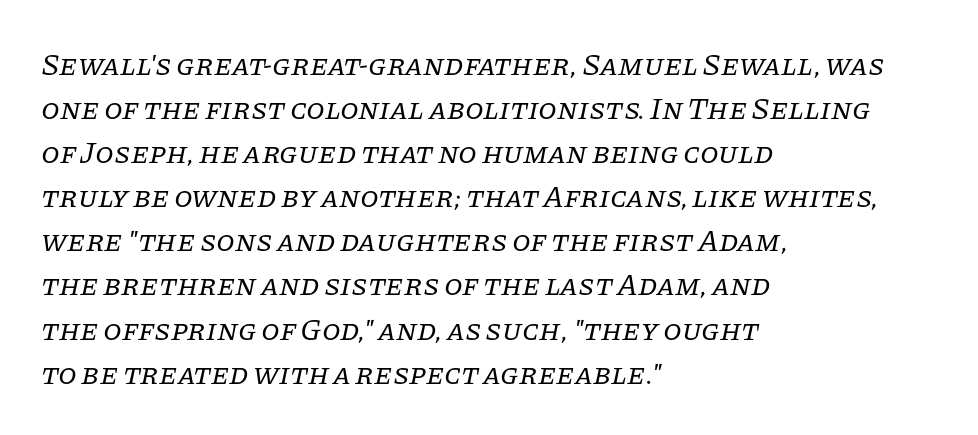
The image shows 30 px regular-weight serif type, italic (leaning right); set left-aligned, normal line spacing (1.47x), normal letter spacing, not underlined; low stroke contrast and a large x-height.
